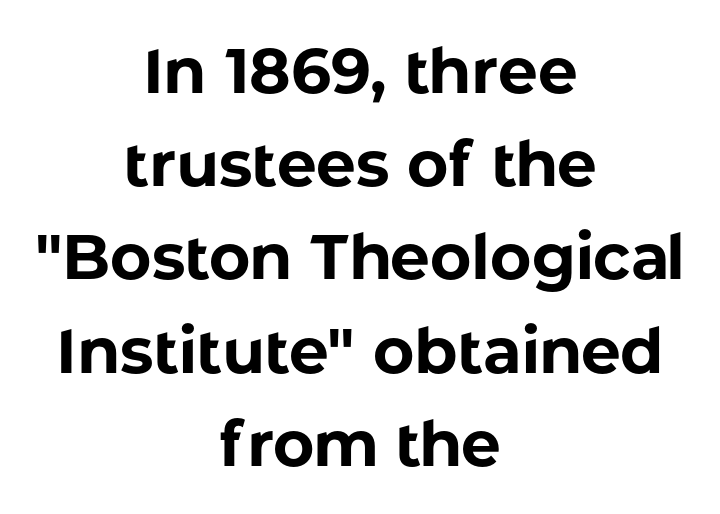
Are there feet on the stems? There aren't — it's a sans. The passage shown is not underscored anywhere. The rendering positions every line midway between the sides. A typesetter would call this leading conventional body-copy spacing. Looks like regular typesetting: each glyph gets only the width it needs. This sample uses an upright cut, with every glyph sitting square on the baseline.
